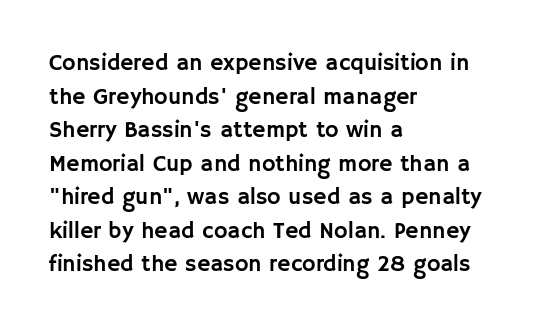
{"italic": "no", "underline": "no", "align": "left", "line_spacing": "normal", "line_spacing_ratio": 1.46, "letter_spacing": "normal", "letter_spacing_em": 0.0, "glyph_px": 23}
